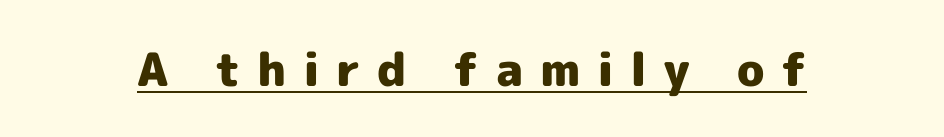
The characters display no serif detailing; their extremities are plain. Posture: upright roman. Look at the tracking — it's clearly loosened, letters drifting apart. Does a line run under the words? Yes, clearly.
